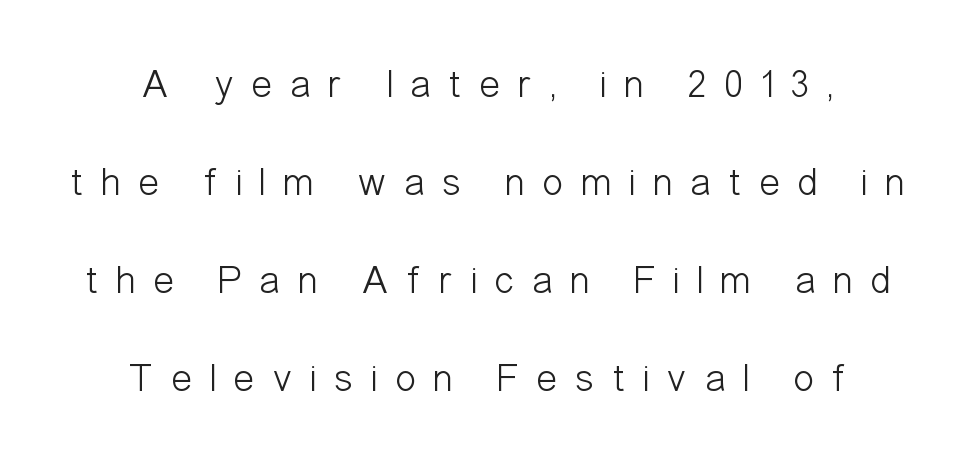
Q: Is the text bold? A: No.
Q: Is the text italic (slanted)? A: No, it is upright.
Q: Is the typeface a serif or a sans-serif typeface? A: Sans-serif.
Q: Is the text underlined? A: No.
Q: How is the paragraph aligned? A: Centered.
Q: Is the spacing between letters normal or unusually wide? A: Unusually wide.
Q: Is the spacing between lines tight, normal or loose? A: Loose.
Q: Width (condensed, normal, or wide)? A: Condensed.
Q: Stroke contrast? A: Low.
Q: x-height? A: Medium.
Q: Monospaced? A: No.
